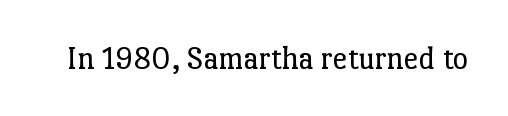
The image shows 33 px regular-weight serif type, upright; set normal letter spacing, not underlined; low stroke contrast and a medium x-height.
